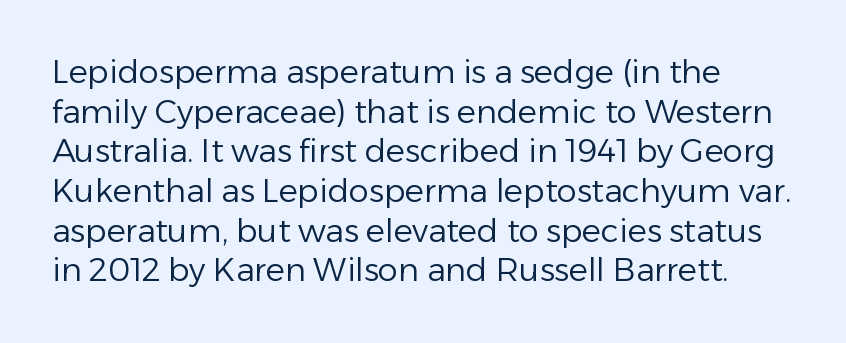
This rendering leaves character spacing at its baseline value. Underlining? Definitely not there. Stems here are at most as thick as an everyday book face. This sample uses a sans-serif face. Style check: upright.
